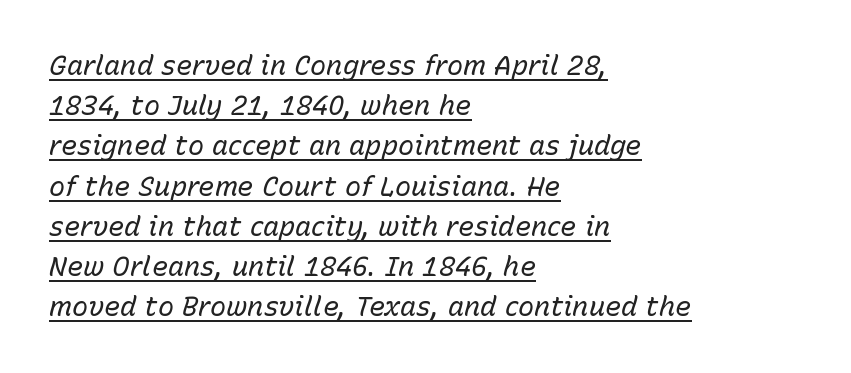
The image shows 27 px text type, italic (leaning right); set left-aligned, normal line spacing (1.49x), normal letter spacing, underlined.
